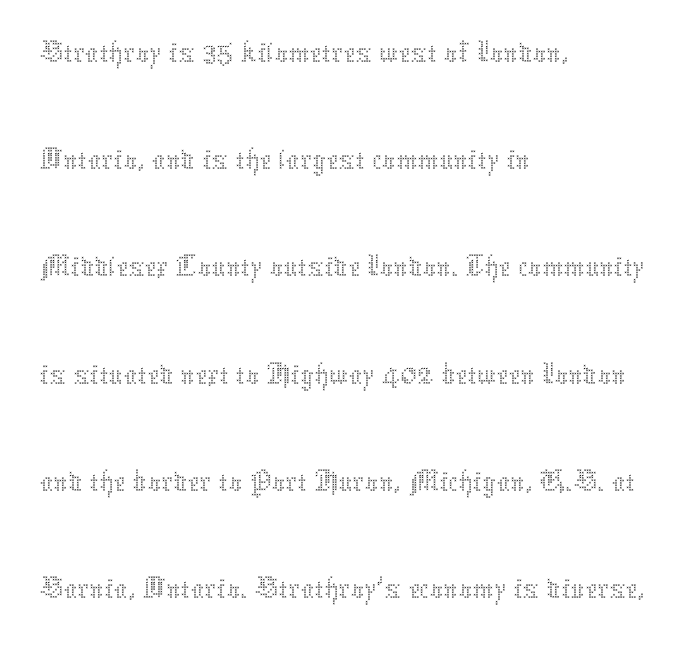
The rendering uses natural spacing where letterforms have individual widths. Rendered with straight, roman letterforms. This block has exactly the height ordinary leading produces. No chunkiness to these letters — they're not bold. This rendering uses left alignment, leaving the right contour irregular. Only glyphs here, with clear space below each row.
